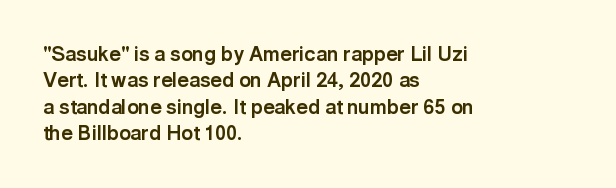
No extra tracking has been applied to these lines. The font is running at its bold setting. Students, observe: this is what conventionally led text looks like. Ascenders rise straight up at ninety degrees.
